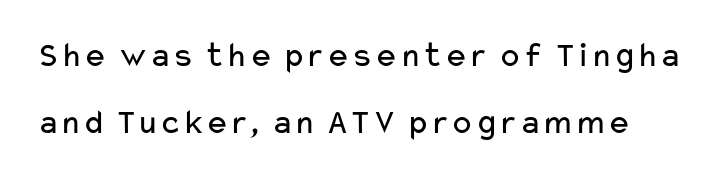
{"serif": "no", "italic": "no", "bold": "no", "weight": "regular", "width": "wide", "stroke_contrast": "low", "x_height": "medium", "monospaced": "no", "underline": "no", "line_spacing_ratio": 1.86, "letter_spacing": "normal", "letter_spacing_em": 0.0, "glyph_px": 36}
